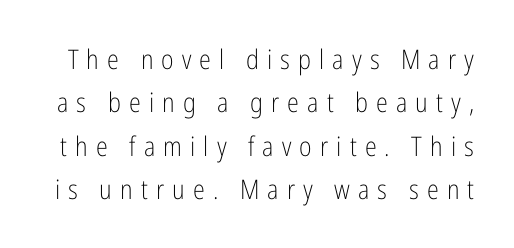
{"italic": "no", "bold": "no", "underline": "no", "line_spacing": "normal", "line_spacing_ratio": 1.61, "letter_spacing": "wide", "letter_spacing_em": 0.3, "glyph_px": 27}
